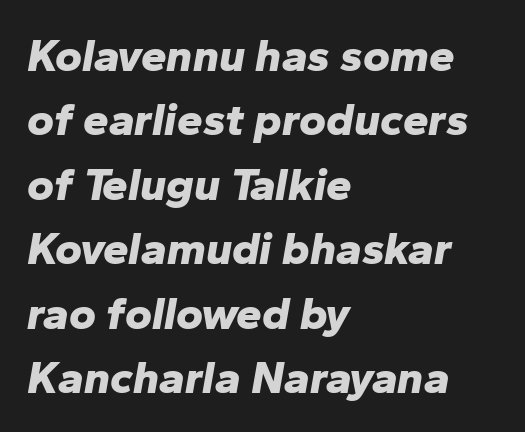
The image shows 46 px bold type, italic (leaning right); set left-aligned, normal line spacing (1.4x), normal letter spacing, not underlined; low stroke contrast and a medium x-height.
